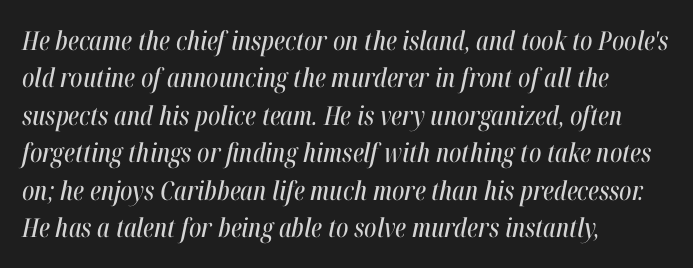
One-word summary of the alignment: left. It's the slanting kind of type. Honestly, the letter spacing is just normal — you wouldn't notice it. Has an underline been added? It has not.
